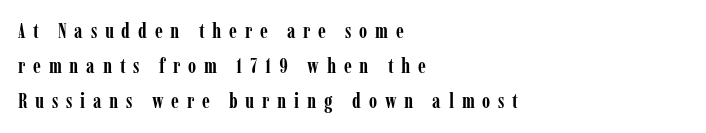
The image shows 21 px bold type, upright; set left-aligned, normal line spacing (1.67x), unusually wide letter spacing (+0.37 em), not underlined.
